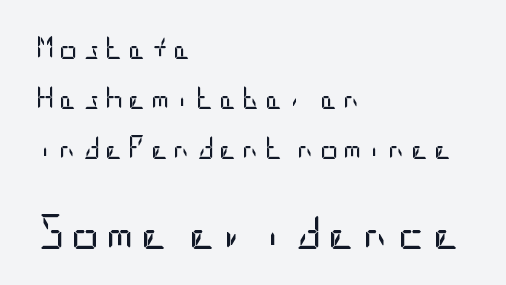
Q: Is the text bold? A: No.
Q: Is the text italic (slanted)? A: No, it is upright.
Q: Is the typeface a serif or a sans-serif typeface? A: Sans-serif.
Q: Is the text underlined? A: No.
Q: How is the paragraph aligned? A: Left-aligned.
Q: Is the spacing between lines tight, normal or loose? A: Loose.
Q: Which block of text is set in a larger size, the first (top) or the second (bottom)? A: The second (bottom) one.
Q: Width (condensed, normal, or wide)? A: Condensed.
Q: Stroke contrast? A: Low.
Q: x-height? A: Large.
